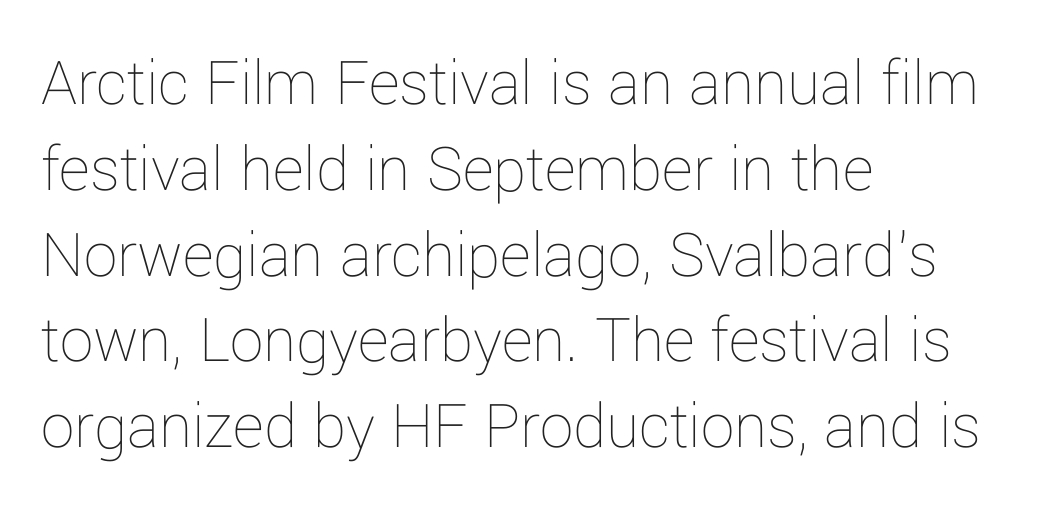
Q: Is the text bold? A: No.
Q: Is the text italic (slanted)? A: No, it is upright.
Q: Is the text underlined? A: No.
Q: How is the paragraph aligned? A: Left-aligned.
Q: Is the spacing between letters normal or unusually wide? A: Normal.
Q: Is the spacing between lines tight, normal or loose? A: Normal.
Q: Width (condensed, normal, or wide)? A: Normal.
Q: Stroke contrast? A: Low.
Q: x-height? A: Medium.
Q: Monospaced? A: No.
